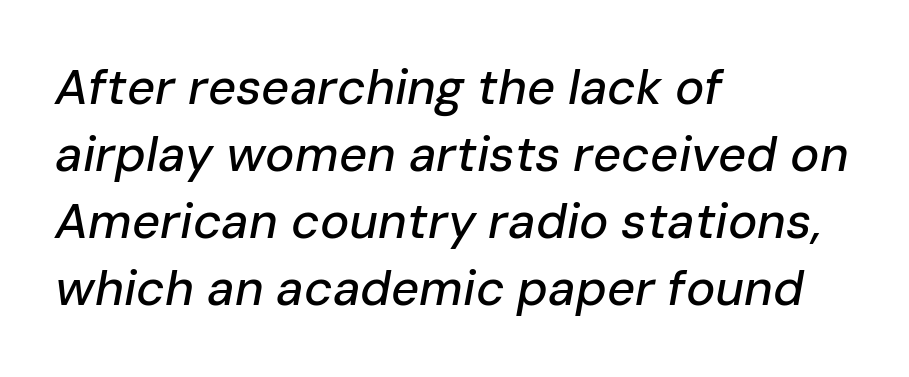
Anything drawn beneath the words? Only blank space. This sample uses an oblique cut, with every glyph tilted off the vertical. These lines are rendered in a variable-pitch font. Every row of glyphs begins at an identical x-position on the left. Students, observe: this is what conventionally led text looks like. Does extra space separate the letters? No, they use regular spacing.
